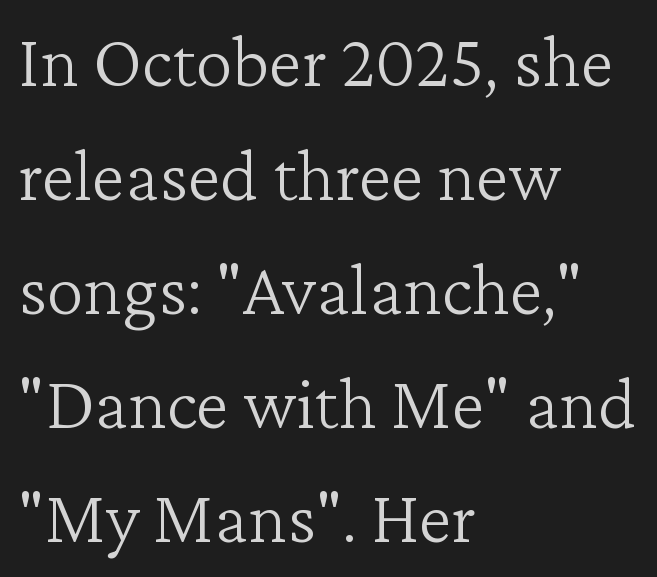
Check where the strokes stop: tiny serifs finish them off. A roman cut, with each character standing at attention. Heaviness? Minimal to ordinary, like unemphasized prose. The leading is moderate, giving the passage an even texture.
